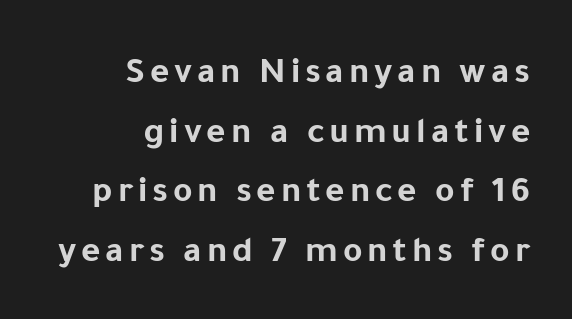
Q: Is the text bold? A: Yes.
Q: Is the text italic (slanted)? A: No, it is upright.
Q: Is the typeface a serif or a sans-serif typeface? A: Sans-serif.
Q: Is the text underlined? A: No.
Q: How is the paragraph aligned? A: Right-aligned.
Q: Is the spacing between lines tight, normal or loose? A: Normal.
Q: Width (condensed, normal, or wide)? A: Normal.
Q: Stroke contrast? A: Low.
Q: x-height? A: Medium.
Q: Monospaced? A: No.
